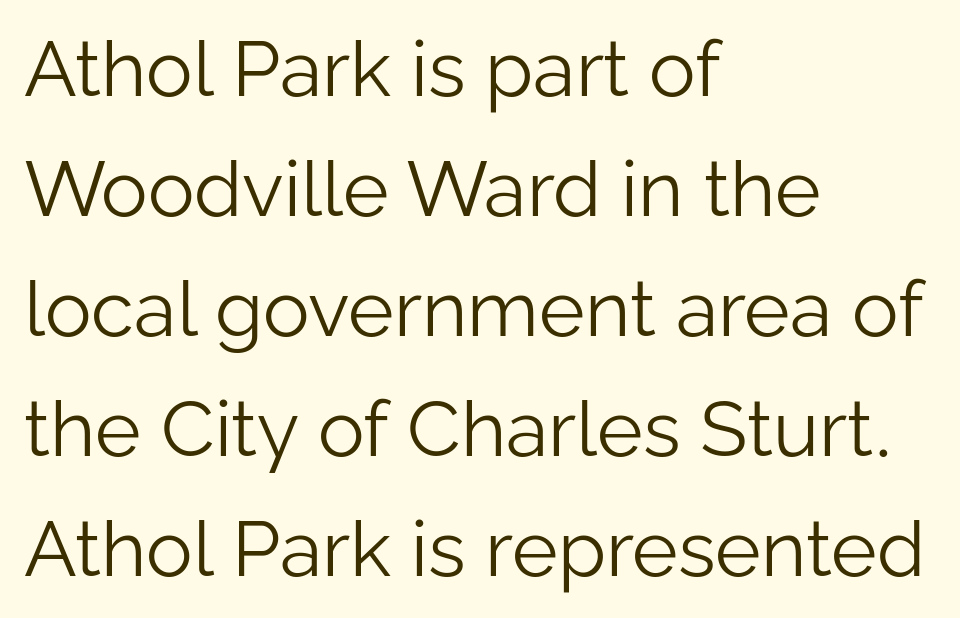
{"serif": "no", "italic": "no", "bold": "no", "weight": "light", "width": "normal", "stroke_contrast": "low", "x_height": "medium", "monospaced": "no", "underline": "no", "align": "left", "line_spacing": "normal", "line_spacing_ratio": 1.54, "letter_spacing": "normal", "letter_spacing_em": 0.0, "glyph_px": 78}
